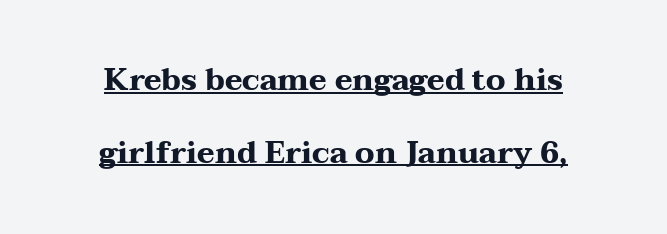
Q: Is the text bold? A: Yes.
Q: Is the text italic (slanted)? A: No, it is upright.
Q: Is the typeface a serif or a sans-serif typeface? A: Serif.
Q: Is the text underlined? A: Yes.
Q: How is the paragraph aligned? A: Centered.
Q: Is the spacing between letters normal or unusually wide? A: Normal.
Q: Is the spacing between lines tight, normal or loose? A: Loose.
Q: Width (condensed, normal, or wide)? A: Wide.
Q: Stroke contrast? A: Medium.
Q: x-height? A: Medium.
Q: Monospaced? A: No.
